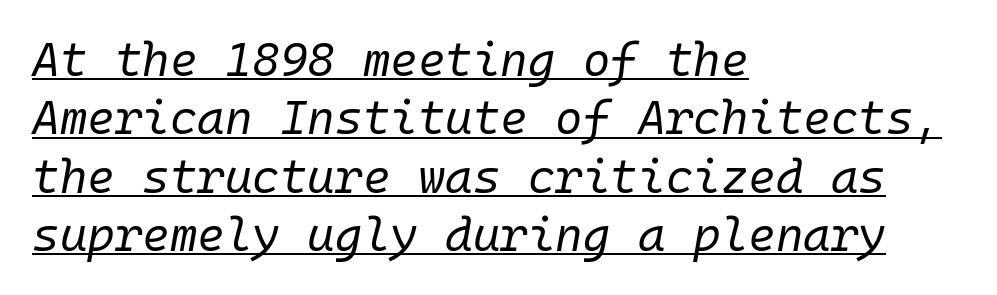
A baseline rule has been typeset under these characters. Stems and bowls with no extra thickness — not bold. Does the lettering tilt? It does — this is italic. Notice how the passage keeps a crisp vertical edge on the left only. Letter spacing: default.
